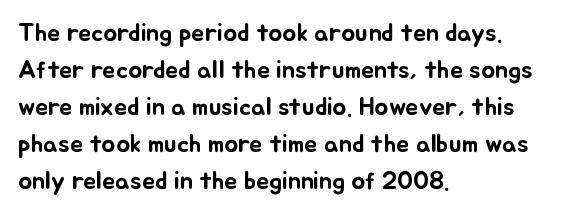
The image shows 26 px text type, upright; set left-aligned, normal line spacing (1.42x), normal letter spacing, not underlined.
